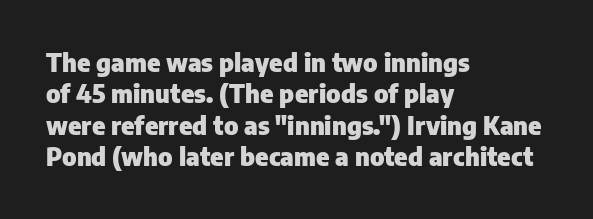
{"italic": "no", "bold": "yes", "underline": "no", "align": "left", "line_spacing": "normal", "line_spacing_ratio": 1.26, "letter_spacing": "normal", "letter_spacing_em": 0.0, "glyph_px": 25}
